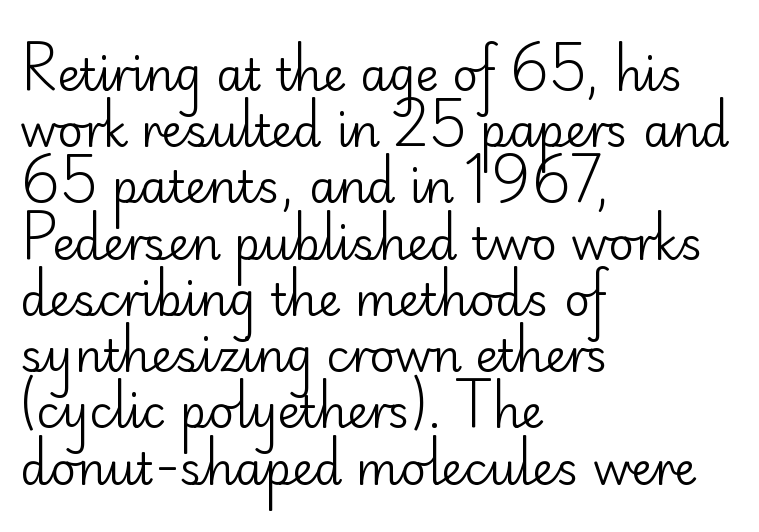
A light-to-regular cut is what we see here. The tracking reads as untouched default to a designer's eye. Posture: vertical. A typesetter would call this leading conventional body-copy spacing.
